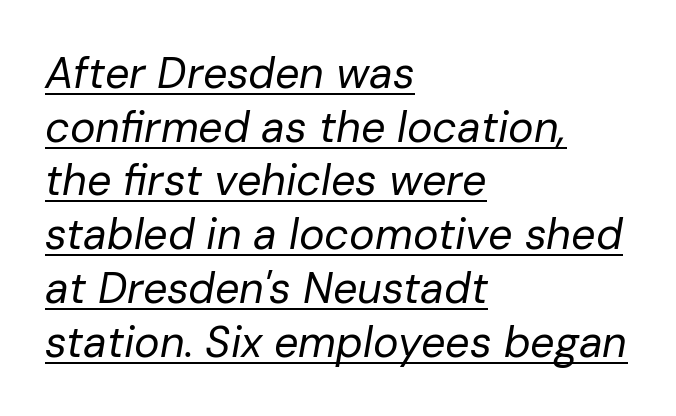
The image shows 43 px regular-weight type, italic (leaning right); set left-aligned, normal line spacing (1.25x), normal letter spacing, underlined; low stroke contrast and a medium x-height.
